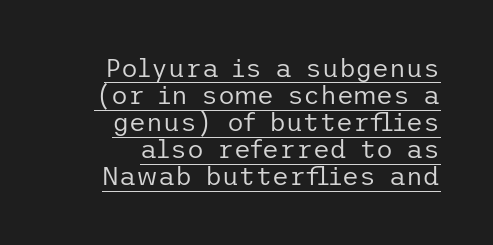
Q: Is the text bold? A: No.
Q: Is the text italic (slanted)? A: No, it is upright.
Q: Is the text underlined? A: Yes.
Q: How is the paragraph aligned? A: Right-aligned.
Q: Is the spacing between letters normal or unusually wide? A: Normal.
Q: Is the spacing between lines tight, normal or loose? A: Tight.
